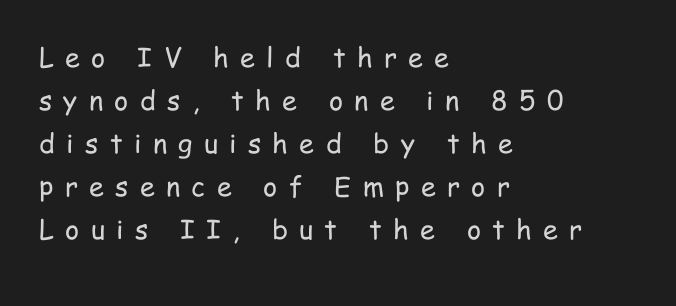
Q: Is the text bold? A: No.
Q: Is the text italic (slanted)? A: No, it is upright.
Q: Is the text underlined? A: No.
Q: How is the paragraph aligned? A: Left-aligned.
Q: Is the spacing between letters normal or unusually wide? A: Unusually wide.
Q: Is the spacing between lines tight, normal or loose? A: Normal.
